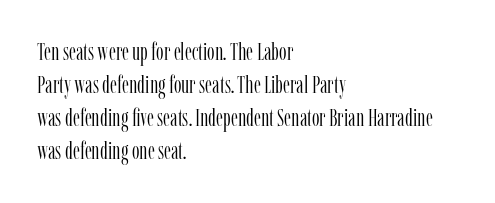
Horizontally, the lines are justified to the leading edge only. A roman cut, with each character standing at attention. The lines sit at an ordinary, default distance from one another. The font sits on the lighter half of the weight spectrum, regular included. Just letters on the line, the space beneath them empty. Standard letterfit; no display-style spreading of the glyphs.
